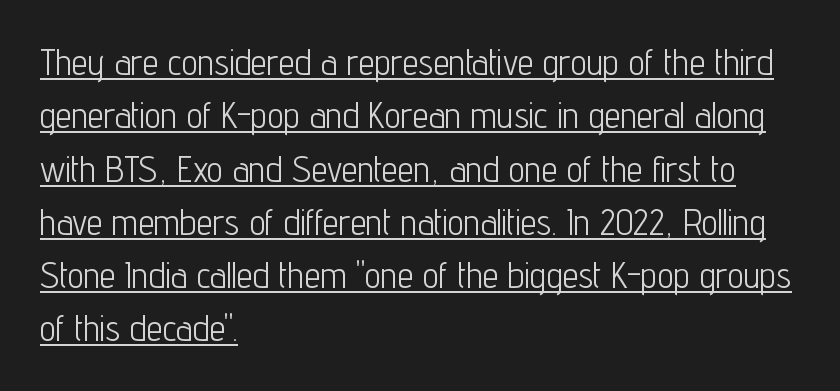
Horizontal bands of white between lines are of average thickness. Style check: upright. Stroke thickness stays within the range of a standard reading face or lighter. Is the letter spacing exaggerated? No — it looks like the ordinary default. Somebody hit Ctrl+U on this one — the words are underlined. Letterform terminals end flat and unadorned throughout the passage.
